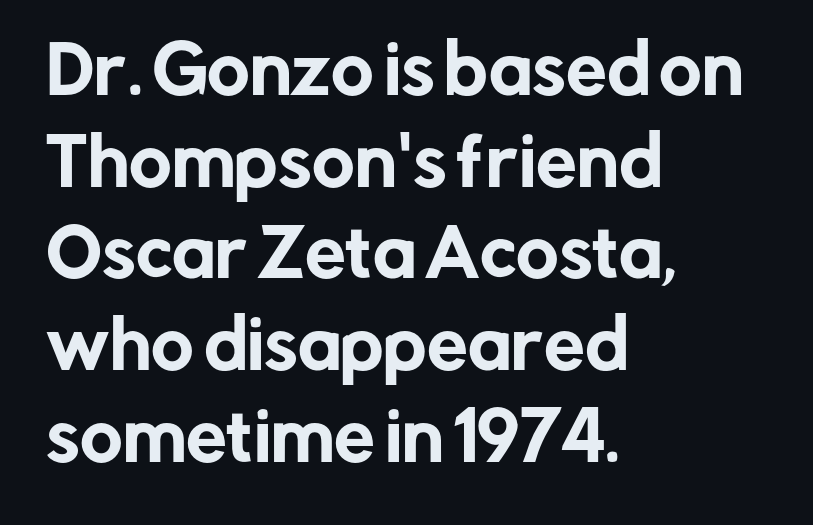
The image shows 65 px sans-serif type, upright; set left-aligned, normal line spacing (1.41x), normal letter spacing, not underlined; low stroke contrast and a medium x-height.
